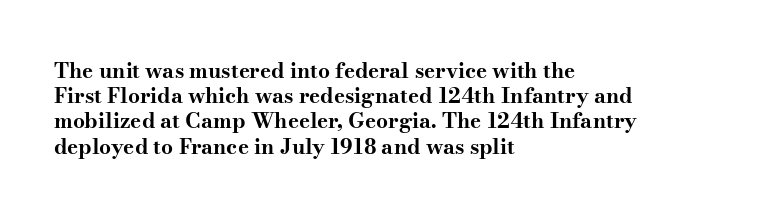
{"italic": "no", "bold": "yes", "underline": "no", "align": "left", "line_spacing_ratio": 1.2, "letter_spacing": "normal", "letter_spacing_em": 0.0, "glyph_px": 21}
